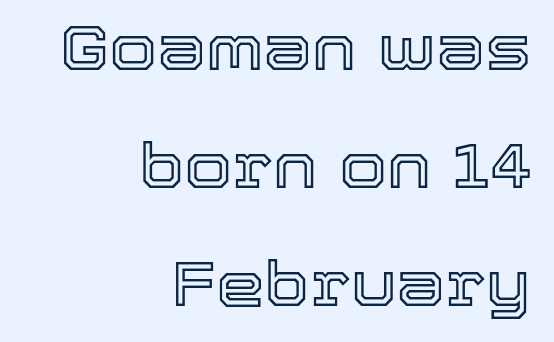
Characters follow at the spacing the type designer built in. Each row of text sits above clean, open space. Students, observe: this is what heavily led, spacious text looks like. Is this a fixed-width face? No — the glyphs have proportional, varying widths. Casual observation: everything's shoved over to the right.
